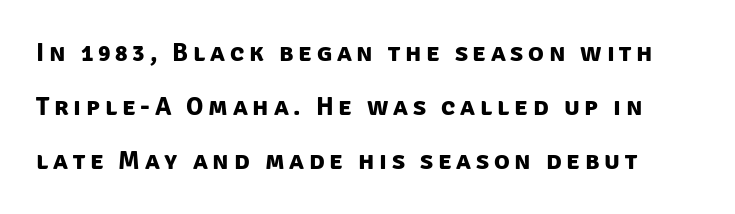
The image shows 26 px bold type; set loose line spacing (2.08x), not underlined.
